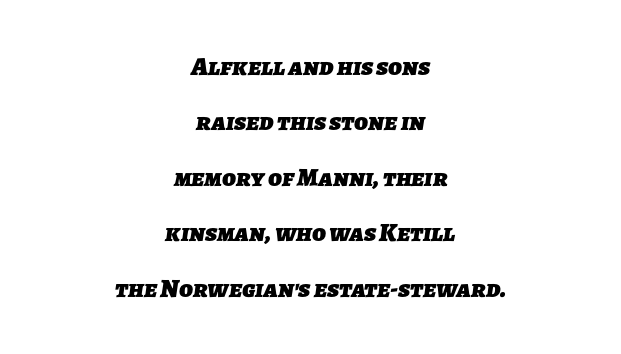
The image shows 26 px bold type; set centered, loose line spacing (2.13x), normal letter spacing, not underlined.
